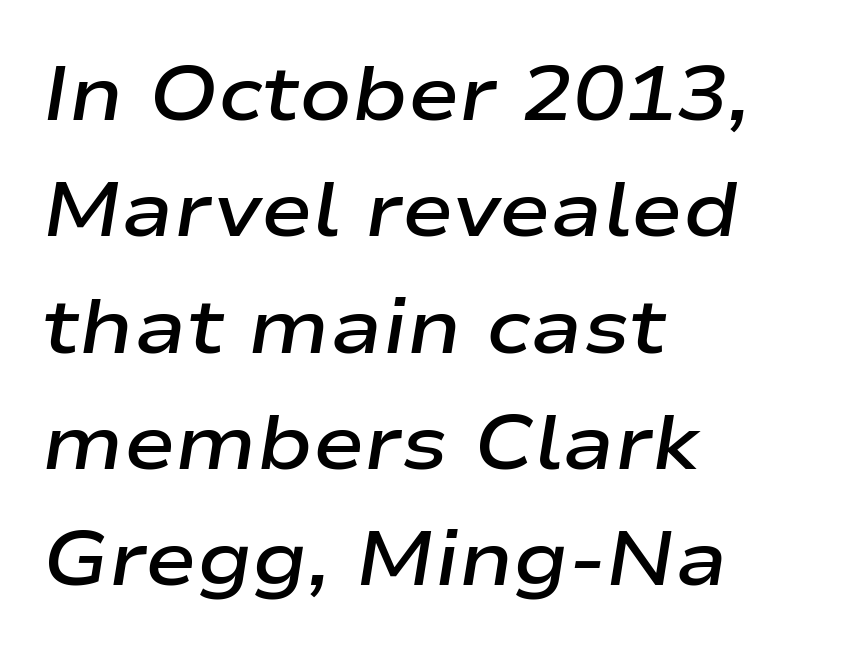
The image shows 77 px semibold, wide type, italic (leaning right); set left-aligned, normal line spacing (1.51x), normal letter spacing, not underlined; low stroke contrast and a medium x-height.
